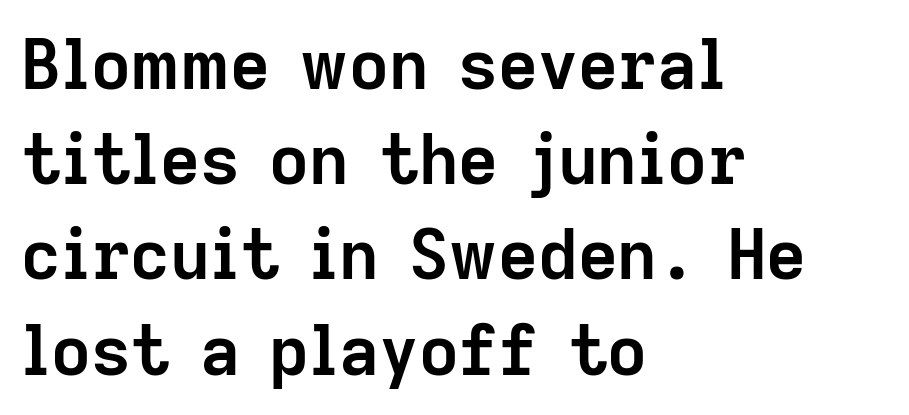
{"serif": "no", "italic": "no", "bold": "yes", "weight": "semibold", "width": "normal", "stroke_contrast": "low", "x_height": "medium", "monospaced": "no", "underline": "no", "align": "left", "line_spacing": "normal", "line_spacing_ratio": 1.38, "letter_spacing": "normal", "letter_spacing_em": 0.0, "glyph_px": 69}
